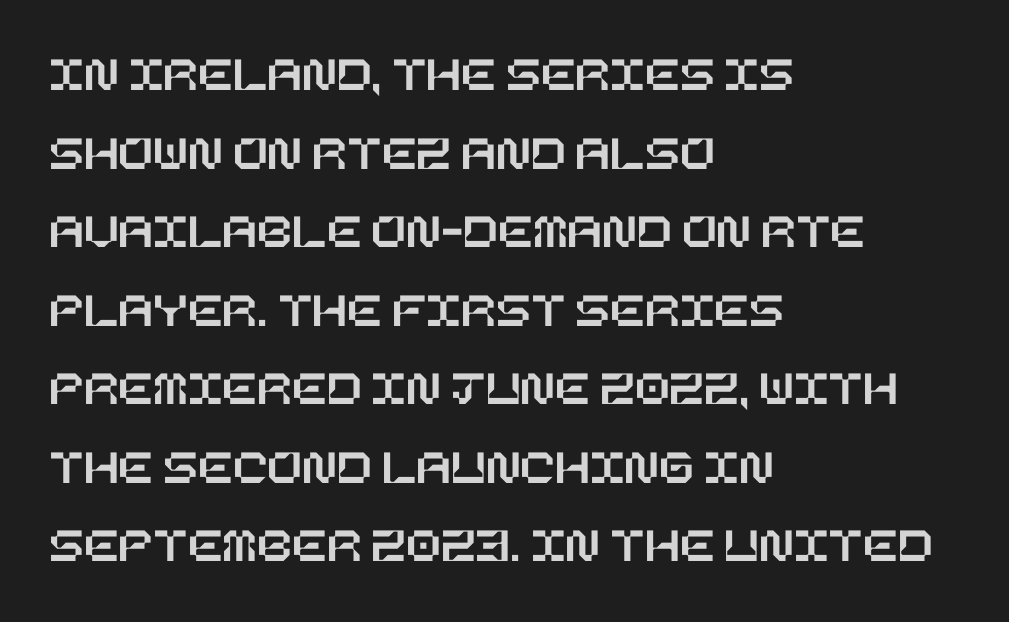
Spacing between characters is what you'd get straight out of the box. Upright lettering throughout. Students, observe: this is what conventionally led text looks like. Line beginnings align vertically; line endings do not.
